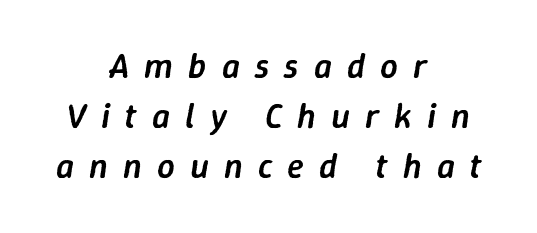
Q: Is the text bold? A: Semi-bold.
Q: Is the text italic (slanted)? A: Yes, it leans right by about 9 degrees.
Q: Is the text underlined? A: No.
Q: How is the paragraph aligned? A: Centered.
Q: Is the spacing between letters normal or unusually wide? A: Unusually wide.
Q: Is the spacing between lines tight, normal or loose? A: Normal.
Q: Width (condensed, normal, or wide)? A: Normal.
Q: Stroke contrast? A: Low.
Q: x-height? A: Medium.
Q: Monospaced? A: No.
